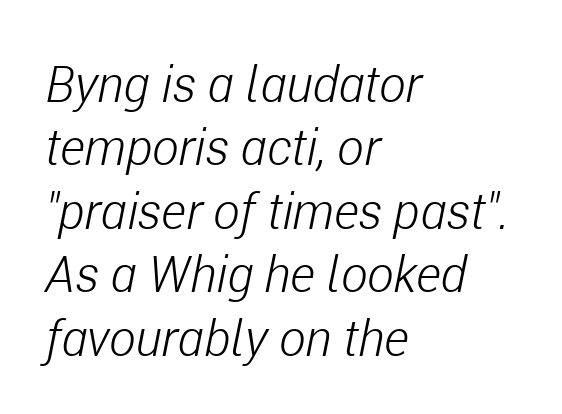
Compared with a typical body face, this is equally light or lighter still. Notice how the stems are inclined rather than vertical — that's the hallmark of italics. Has an underline been added? It has not. Nothing unusual about the tracking: characters are spaced as the font intends. The passage shown is typed in a proportional face where columns would drift. Where is the straight margin? On the left.
